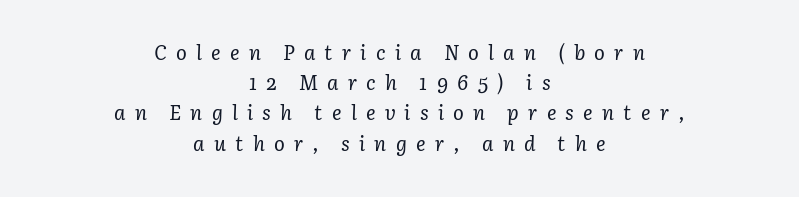
Nobody drew a line under any word here. The whole block is typeset with a tilt. The paragraph has two soft edges and a firm central axis. Loose tracking; the words dissolve into strings of separated letters. Normally led — the rows are evenly, conventionally spaced.
